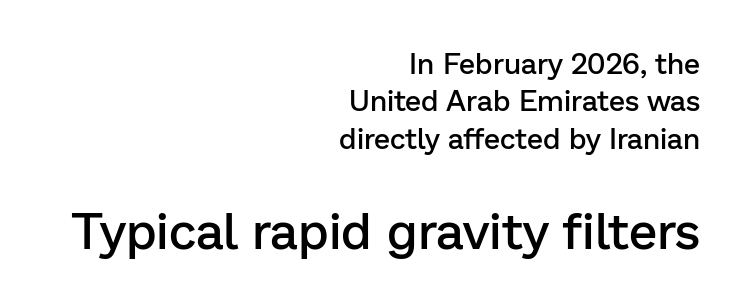
The image shows 51 px semibold sans-serif type, upright; set right-aligned, normal line spacing (1.29x), normal letter spacing, not underlined; the second (bottom) block is 1.76x larger; low stroke contrast and a medium x-height.
